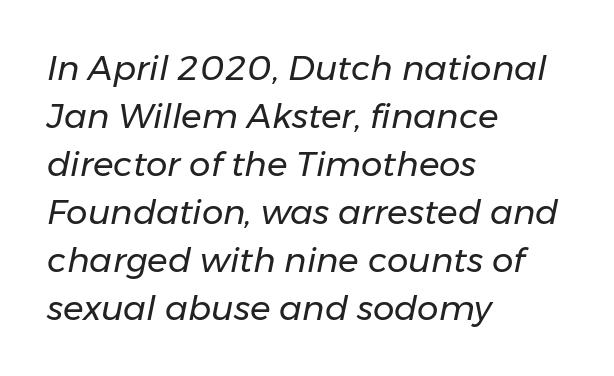
The image shows 34 px regular-weight type, italic (leaning right); set left-aligned, normal line spacing (1.41x), normal letter spacing, not underlined; low stroke contrast and a medium x-height.
